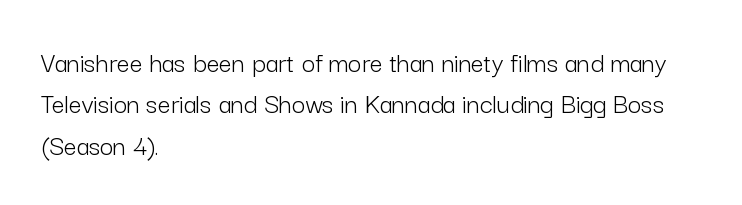
Q: Is the text bold? A: No.
Q: Is the text italic (slanted)? A: No, it is upright.
Q: Is the typeface a serif or a sans-serif typeface? A: Sans-serif.
Q: Is the text underlined? A: No.
Q: How is the paragraph aligned? A: Left-aligned.
Q: Is the spacing between letters normal or unusually wide? A: Normal.
Q: Is the spacing between lines tight, normal or loose? A: Normal.
Q: Width (condensed, normal, or wide)? A: Normal.
Q: Stroke contrast? A: Low.
Q: x-height? A: Medium.
Q: Monospaced? A: No.
